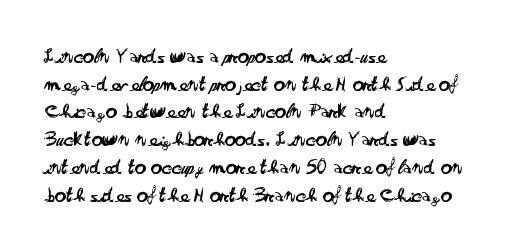
Q: Is the text bold? A: No.
Q: Is the text italic (slanted)? A: No, it is upright.
Q: Is the text underlined? A: No.
Q: How is the paragraph aligned? A: Left-aligned.
Q: Is the spacing between letters normal or unusually wide? A: Normal.
Q: Is the spacing between lines tight, normal or loose? A: Normal.
